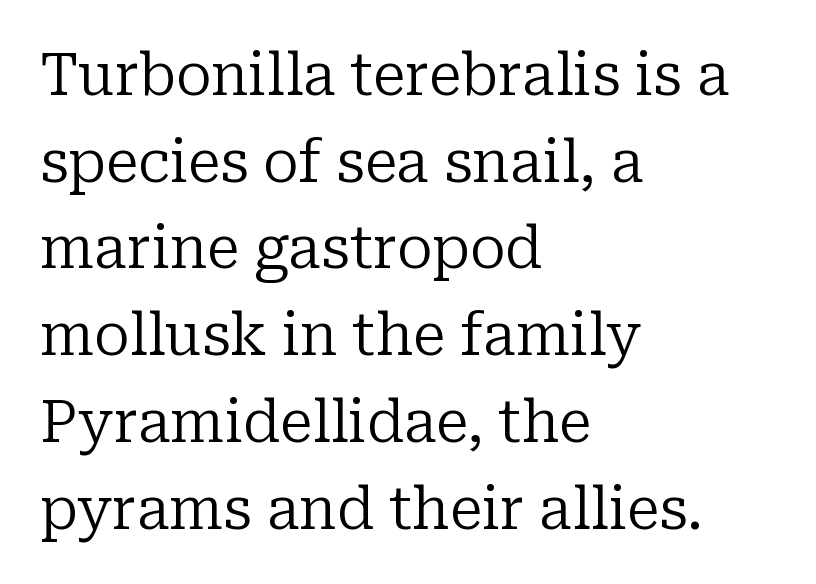
The image shows 59 px regular-weight serif type, upright; set left-aligned, normal line spacing (1.47x), normal letter spacing, not underlined; low stroke contrast and a medium x-height.
